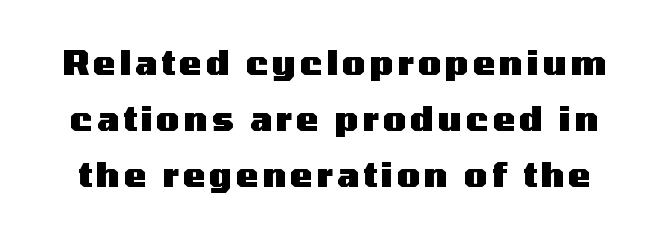
{"serif": "no", "italic": "no", "bold": "yes", "weight": "heavy", "width": "wide", "stroke_contrast": "medium", "x_height": "medium", "monospaced": "no", "underline": "no", "line_spacing": "normal", "line_spacing_ratio": 1.65, "glyph_px": 34}
